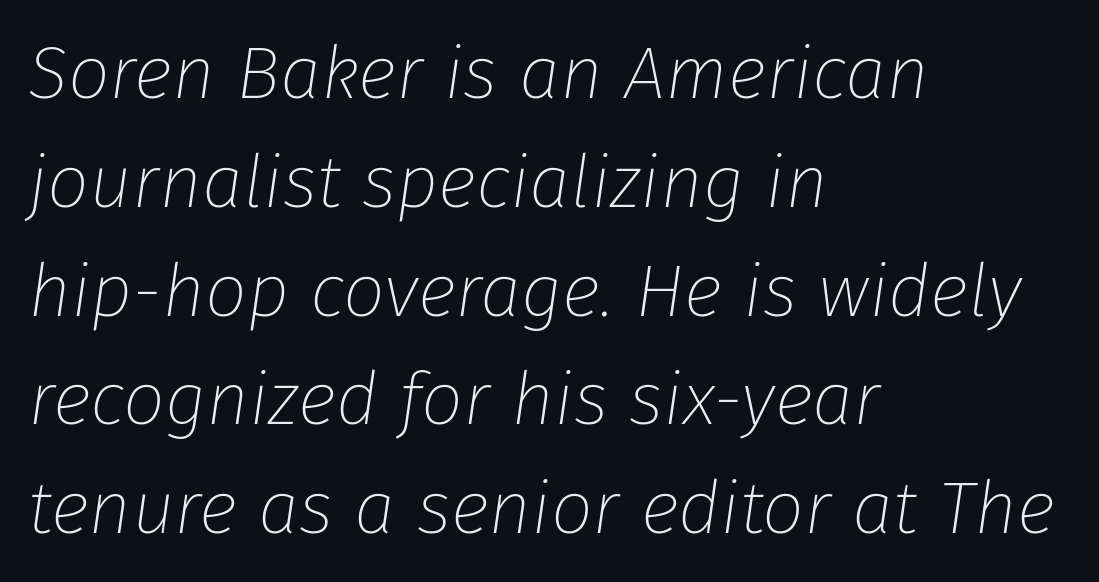
Q: Is the text bold? A: No.
Q: Is the text italic (slanted)? A: Yes, it leans right by about 8 degrees.
Q: Is the text underlined? A: No.
Q: How is the paragraph aligned? A: Left-aligned.
Q: Is the spacing between letters normal or unusually wide? A: Normal.
Q: Is the spacing between lines tight, normal or loose? A: Normal.
Q: Width (condensed, normal, or wide)? A: Normal.
Q: Stroke contrast? A: Low.
Q: x-height? A: Medium.
Q: Monospaced? A: No.
